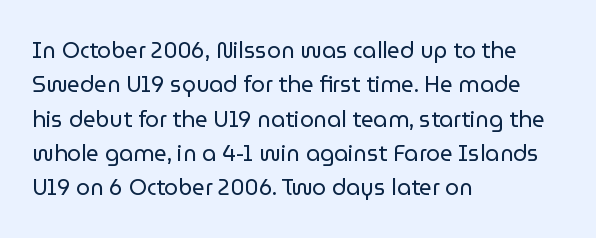
Q: Is the text bold? A: No.
Q: Is the text italic (slanted)? A: No, it is upright.
Q: Is the text underlined? A: No.
Q: How is the paragraph aligned? A: Left-aligned.
Q: Is the spacing between letters normal or unusually wide? A: Normal.
Q: Is the spacing between lines tight, normal or loose? A: Normal.
